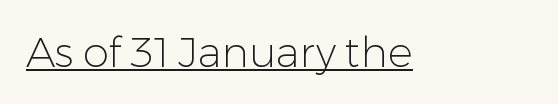
If you drew a line through each stem, it would be perfectly vertical. Decoration check: the copy is underlined. Looks like regular typesetting: each glyph gets only the width it needs. Is this a heavy cut? Hardly; it is regular or lighter.
